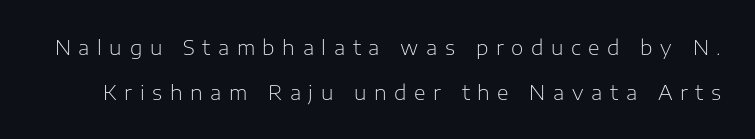
The image shows 20 px text type, upright; set loose line spacing (2.23x), unusually wide letter spacing (+0.38 em), not underlined.
